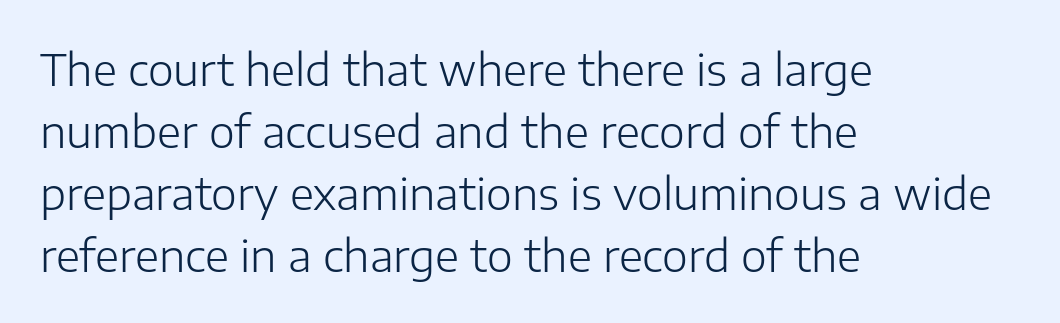
Q: Is the text bold? A: No.
Q: Is the text italic (slanted)? A: No, it is upright.
Q: Is the typeface a serif or a sans-serif typeface? A: Sans-serif.
Q: Is the text underlined? A: No.
Q: How is the paragraph aligned? A: Left-aligned.
Q: Is the spacing between letters normal or unusually wide? A: Normal.
Q: Is the spacing between lines tight, normal or loose? A: Normal.
Q: Width (condensed, normal, or wide)? A: Normal.
Q: Stroke contrast? A: Low.
Q: x-height? A: Medium.
Q: Monospaced? A: No.
